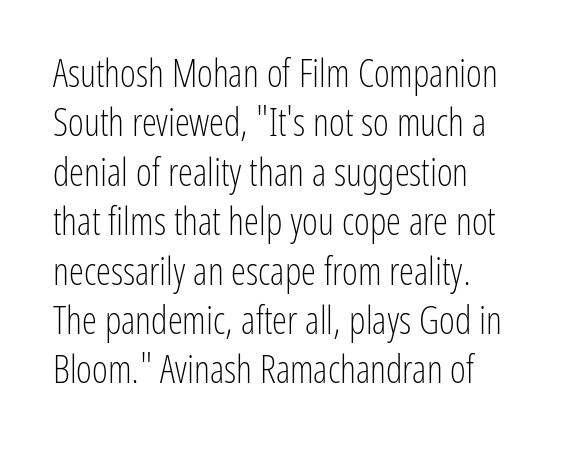
Q: Is the text bold? A: No.
Q: Is the text italic (slanted)? A: No, it is upright.
Q: Is the typeface a serif or a sans-serif typeface? A: Sans-serif.
Q: Is the text underlined? A: No.
Q: Is the spacing between letters normal or unusually wide? A: Normal.
Q: Is the spacing between lines tight, normal or loose? A: Normal.
Q: Width (condensed, normal, or wide)? A: Condensed.
Q: Stroke contrast? A: Low.
Q: x-height? A: Medium.
Q: Monospaced? A: No.
